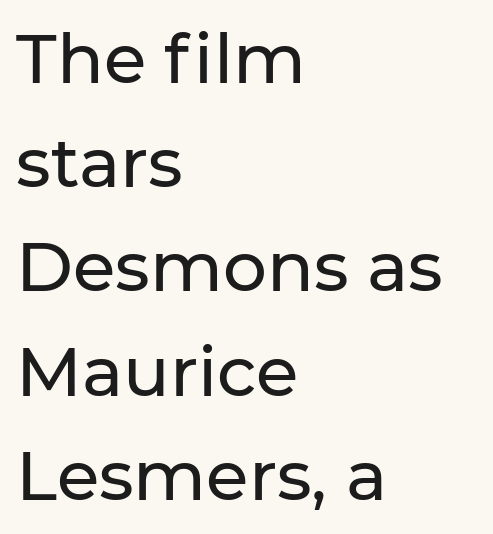
The passage shown is typed in a proportional face where columns would drift. The glyphs in this specimen are sans serif. Anything drawn beneath the words? Only blank space. Nope, not italic — everything's standing straight. The gaps between neighbouring characters are ordinary and unremarkable.
